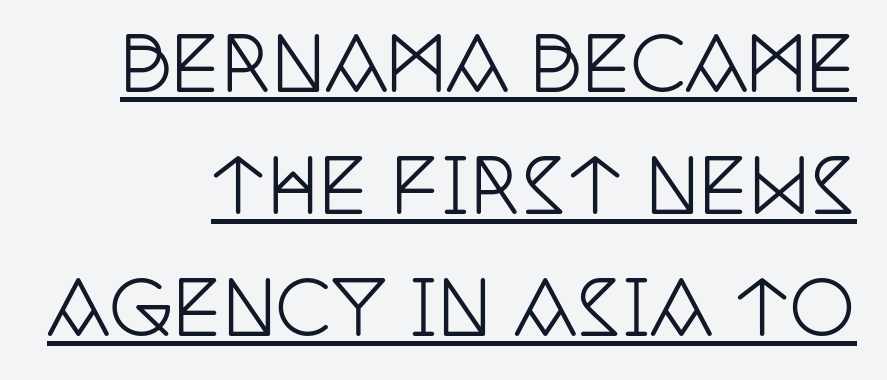
{"serif": "yes", "italic": "no", "width": "condensed", "stroke_contrast": "low", "x_height": "large", "monospaced": "no", "underline": "yes", "align": "right", "line_spacing": "normal", "line_spacing_ratio": 1.67, "letter_spacing": "normal", "letter_spacing_em": 0.0, "glyph_px": 73}
